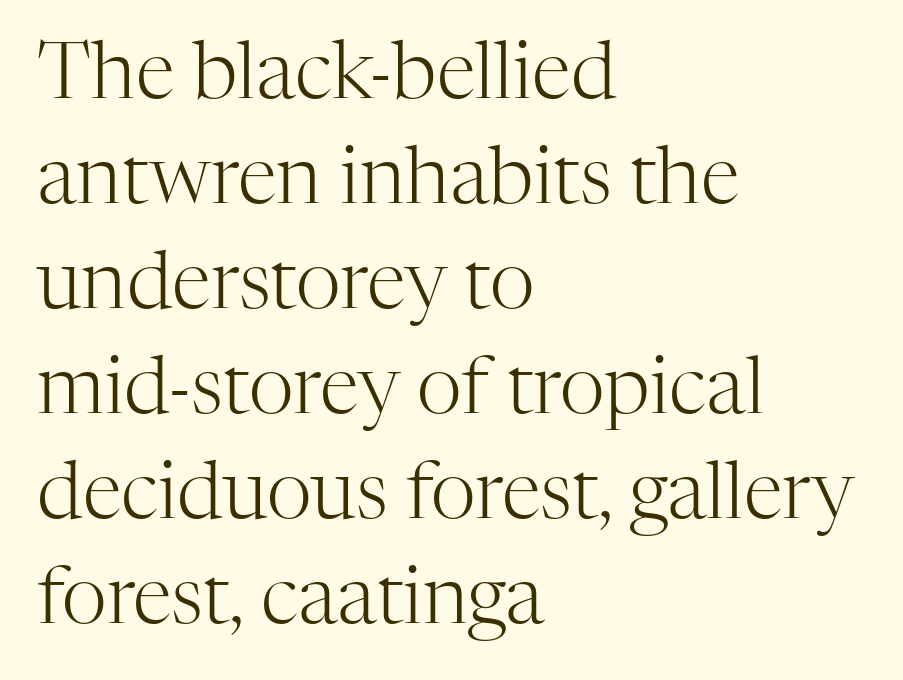
{"serif": "yes", "italic": "no", "bold": "no", "weight": "light", "width": "normal", "stroke_contrast": "high", "x_height": "medium", "monospaced": "no", "underline": "no", "align": "left", "line_spacing": "normal", "line_spacing_ratio": 1.33, "letter_spacing": "normal", "letter_spacing_em": 0.0, "glyph_px": 79}
